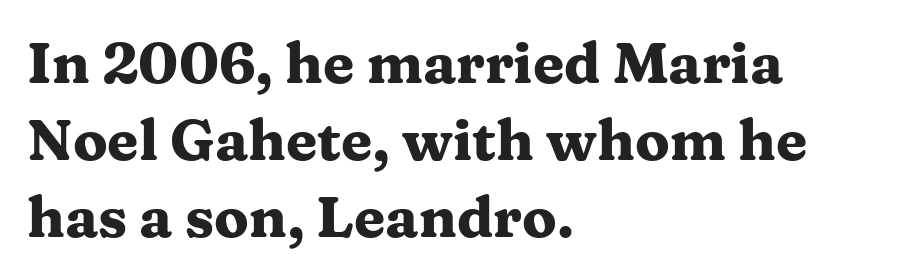
Bold? Absolutely — the strokes are thick and heavy. Quick note: interline space is typical. Has an underline been added? It has not. These lines stack with their left ends in a neat column. The letters stand upright; this is a roman face. Nothing unusual about the tracking: characters are spaced as the font intends.
